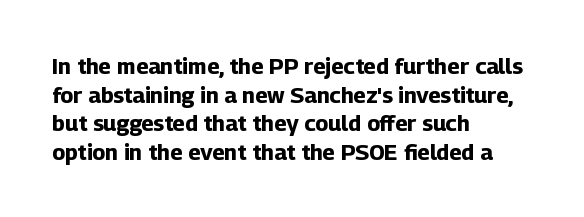
{"italic": "no", "bold": "yes", "underline": "no", "align": "left", "line_spacing": "normal", "line_spacing_ratio": 1.3, "letter_spacing": "normal", "letter_spacing_em": 0.0, "glyph_px": 22}
